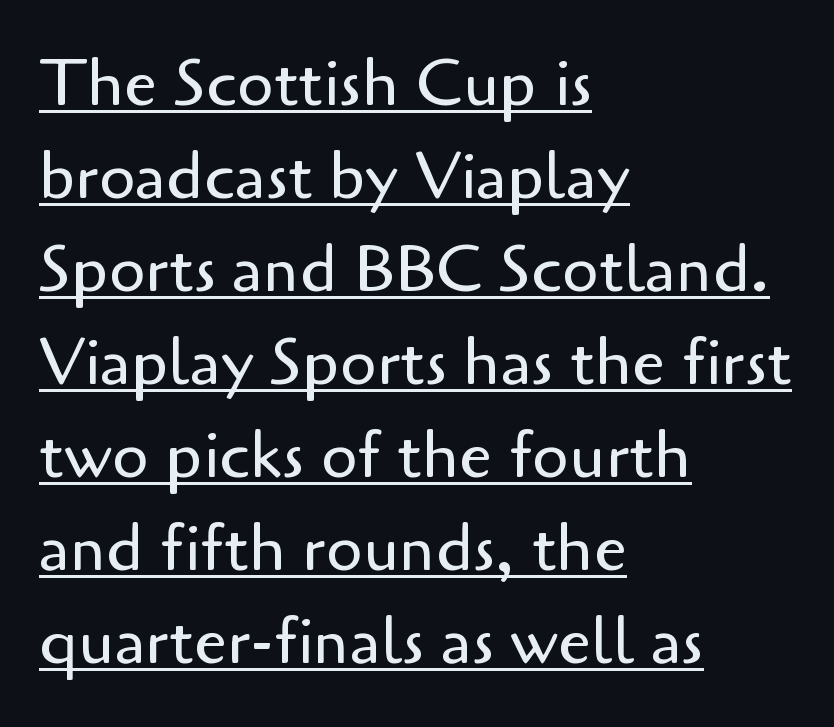
Q: Is the text bold? A: No.
Q: Is the text italic (slanted)? A: No, it is upright.
Q: Is the typeface a serif or a sans-serif typeface? A: Sans-serif.
Q: Is the text underlined? A: Yes.
Q: How is the paragraph aligned? A: Left-aligned.
Q: Is the spacing between letters normal or unusually wide? A: Normal.
Q: Is the spacing between lines tight, normal or loose? A: Normal.
Q: Width (condensed, normal, or wide)? A: Normal.
Q: Stroke contrast? A: Low.
Q: x-height? A: Small.
Q: Monospaced? A: No.
